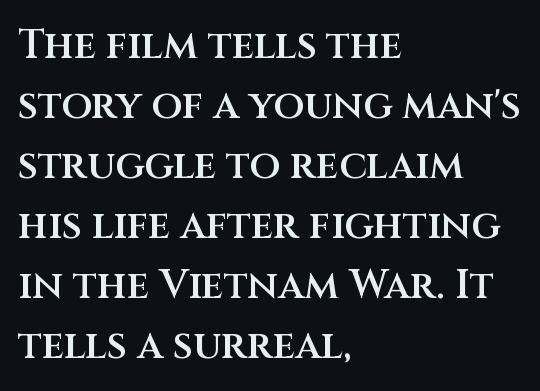
The image shows 40 px semibold sans-serif type, upright; set left-aligned, normal line spacing (1.5x), normal letter spacing, not underlined; medium stroke contrast and a large x-height.
